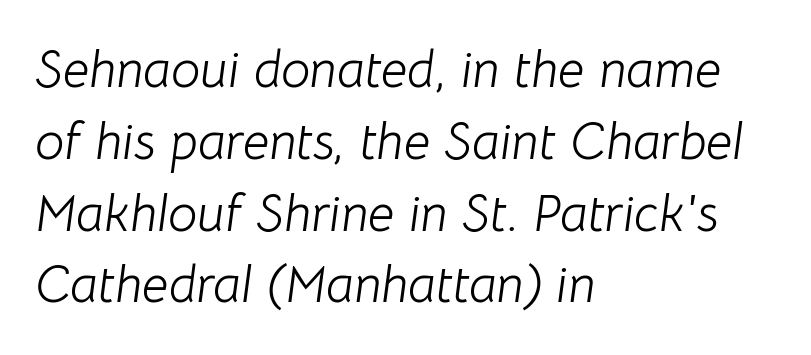
Q: Is the text bold? A: No.
Q: Is the text italic (slanted)? A: Yes, it leans right by about 8 degrees.
Q: Is the text underlined? A: No.
Q: How is the paragraph aligned? A: Left-aligned.
Q: Is the spacing between letters normal or unusually wide? A: Normal.
Q: Is the spacing between lines tight, normal or loose? A: Normal.
Q: Width (condensed, normal, or wide)? A: Normal.
Q: Stroke contrast? A: Low.
Q: x-height? A: Medium.
Q: Monospaced? A: No.
